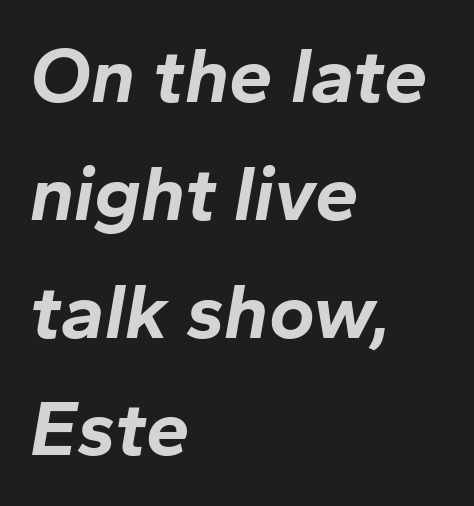
The image shows 78 px bold type, italic (leaning right); set left-aligned, normal line spacing (1.51x), normal letter spacing, not underlined; low stroke contrast and a medium x-height.
